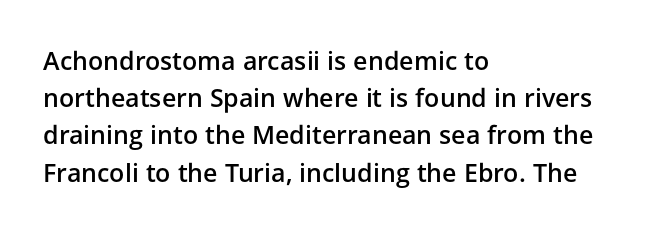
Q: Is the text bold? A: Semi-bold.
Q: Is the text italic (slanted)? A: No, it is upright.
Q: Is the text underlined? A: No.
Q: How is the paragraph aligned? A: Left-aligned.
Q: Is the spacing between letters normal or unusually wide? A: Normal.
Q: Is the spacing between lines tight, normal or loose? A: Normal.
